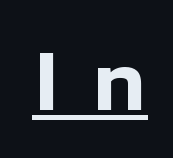
{"serif": "no", "italic": "no", "bold": "yes", "weight": "bold", "width": "normal", "stroke_contrast": "low", "x_height": "medium", "monospaced": "no", "underline": "yes", "letter_spacing": "wide", "letter_spacing_em": 0.41, "glyph_px": 80}
